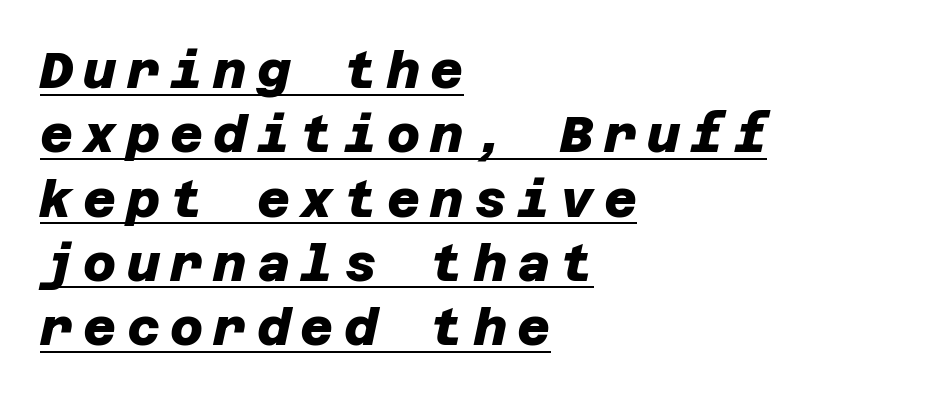
Q: Is the text bold? A: Yes.
Q: Is the typeface a serif or a sans-serif typeface? A: Sans-serif.
Q: Is the text underlined? A: Yes.
Q: How is the paragraph aligned? A: Left-aligned.
Q: Is the spacing between letters normal or unusually wide? A: Unusually wide.
Q: Is the spacing between lines tight, normal or loose? A: Normal.
Q: Width (condensed, normal, or wide)? A: Normal.
Q: Stroke contrast? A: Low.
Q: x-height? A: Large.
